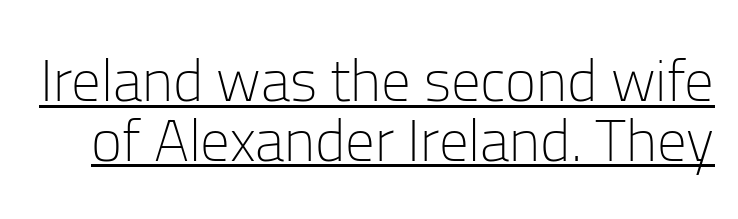
{"serif": "no", "italic": "no", "bold": "no", "weight": "light", "width": "normal", "stroke_contrast": "low", "x_height": "medium", "monospaced": "no", "underline": "yes", "line_spacing": "tight", "line_spacing_ratio": 1.01, "letter_spacing": "normal", "letter_spacing_em": 0.0, "glyph_px": 59}
